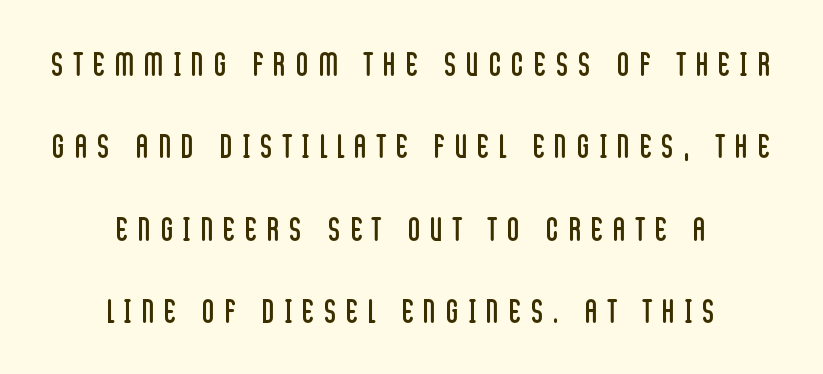
Q: Is the text bold? A: No.
Q: Is the text italic (slanted)? A: No, it is upright.
Q: Is the typeface a serif or a sans-serif typeface? A: Sans-serif.
Q: Is the text underlined? A: No.
Q: How is the paragraph aligned? A: Centered.
Q: Is the spacing between letters normal or unusually wide? A: Unusually wide.
Q: Is the spacing between lines tight, normal or loose? A: Loose.
Q: Width (condensed, normal, or wide)? A: Condensed.
Q: Stroke contrast? A: Low.
Q: x-height? A: Large.
Q: Monospaced? A: No.
